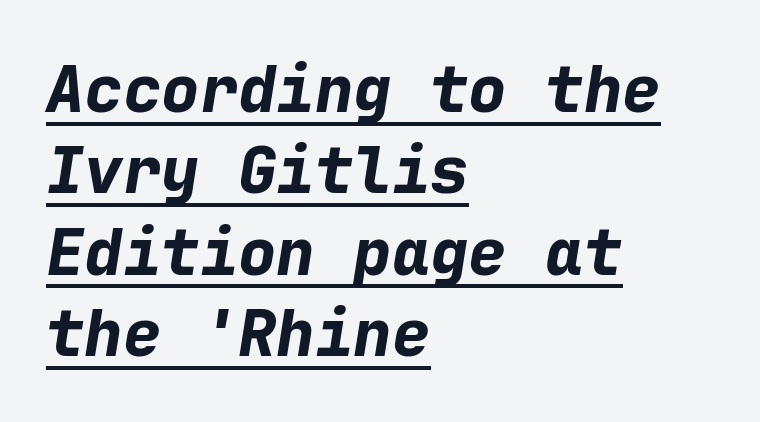
Q: Is the text bold? A: Yes.
Q: Is the text italic (slanted)? A: Yes, it leans right by about 9 degrees.
Q: Is the text underlined? A: Yes.
Q: How is the paragraph aligned? A: Left-aligned.
Q: Is the spacing between letters normal or unusually wide? A: Normal.
Q: Is the spacing between lines tight, normal or loose? A: Normal.
Q: Width (condensed, normal, or wide)? A: Normal.
Q: Stroke contrast? A: Low.
Q: x-height? A: Medium.
Q: Monospaced? A: Yes.
